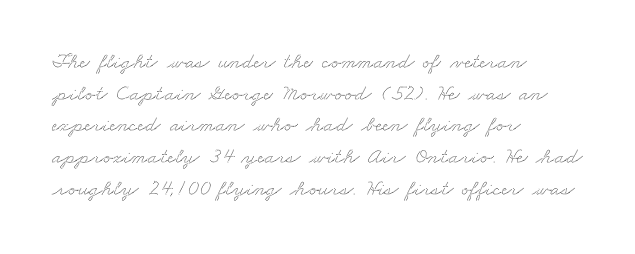
Q: Is the text underlined? A: No.
Q: How is the paragraph aligned? A: Left-aligned.
Q: Is the spacing between letters normal or unusually wide? A: Normal.
Q: Is the spacing between lines tight, normal or loose? A: Normal.
